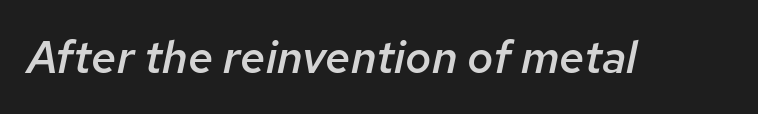
Q: Is the text bold? A: Semi-bold.
Q: Is the text italic (slanted)? A: Yes, it leans right by about 12 degrees.
Q: Is the text underlined? A: No.
Q: Is the spacing between letters normal or unusually wide? A: Normal.
Q: Width (condensed, normal, or wide)? A: Normal.
Q: Stroke contrast? A: Low.
Q: x-height? A: Medium.
Q: Monospaced? A: No.
